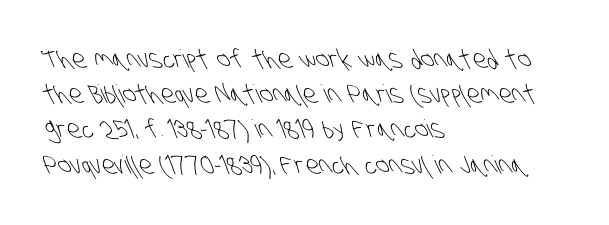
The image shows 25 px text type; set left-aligned, normal line spacing (1.41x), normal letter spacing, not underlined.
